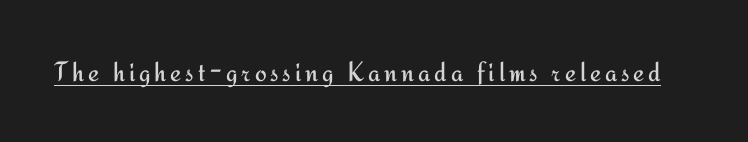
Q: Is the text bold? A: No.
Q: Is the text italic (slanted)? A: No, it is upright.
Q: Is the typeface a serif or a sans-serif typeface? A: Sans-serif.
Q: Is the text underlined? A: Yes.
Q: Width (condensed, normal, or wide)? A: Normal.
Q: Stroke contrast? A: Medium.
Q: x-height? A: Small.
Q: Monospaced? A: No.
